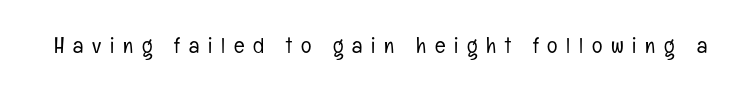
The image shows 22 px text type, upright; set unusually wide letter spacing (+0.39 em), not underlined.
